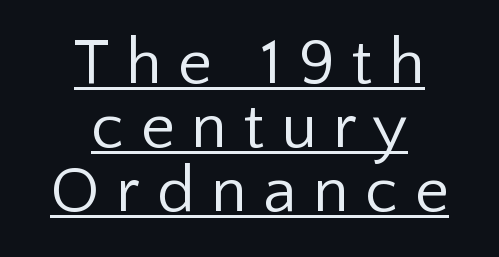
Closely set lines give the paragraph a compact silhouette. This sample is center-justified, so both line endings float freely. Short note: letters widely spaced. The letters advance in unequal steps, a hallmark of proportional type. Is this a sans? Yes — the strokes have no serifs.
